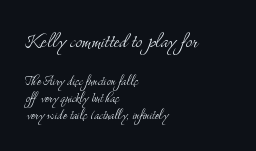
The image shows 24 px text type; set left-aligned, tight line spacing (1.07x), normal letter spacing, not underlined; the first (top) block is 1.5x larger.
